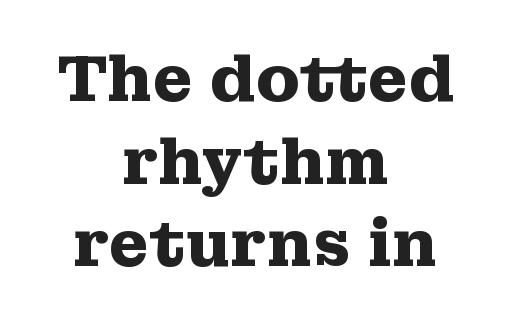
Posture: vertical. Note: serifs present on the glyphs. Unmarked baselines from the first word to the last. The tracking reads as untouched default to a designer's eye.
